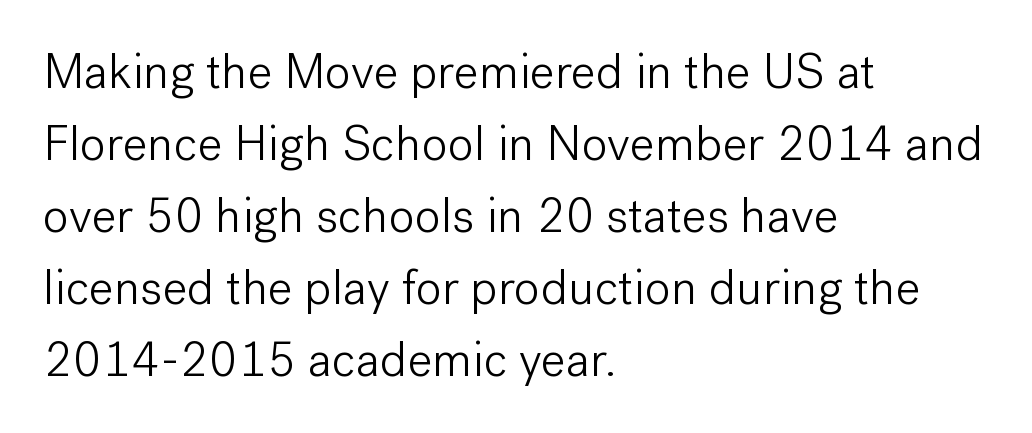
Stems here are at most as thick as an everyday book face. The face used here is proportionally spaced, like ordinary book or web type. Characters follow at the spacing the type designer built in. Alignment: flush left. Descender tails drop into unmarked territory. Unlike a traditional serif, this face leaves its strokes unadorned.
